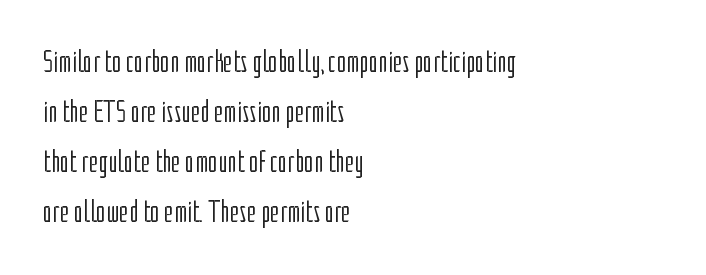
The image shows 32 px light, condensed sans-serif type, upright; set left-aligned, normal line spacing (1.56x), normal letter spacing, not underlined; low stroke contrast and a medium x-height.
